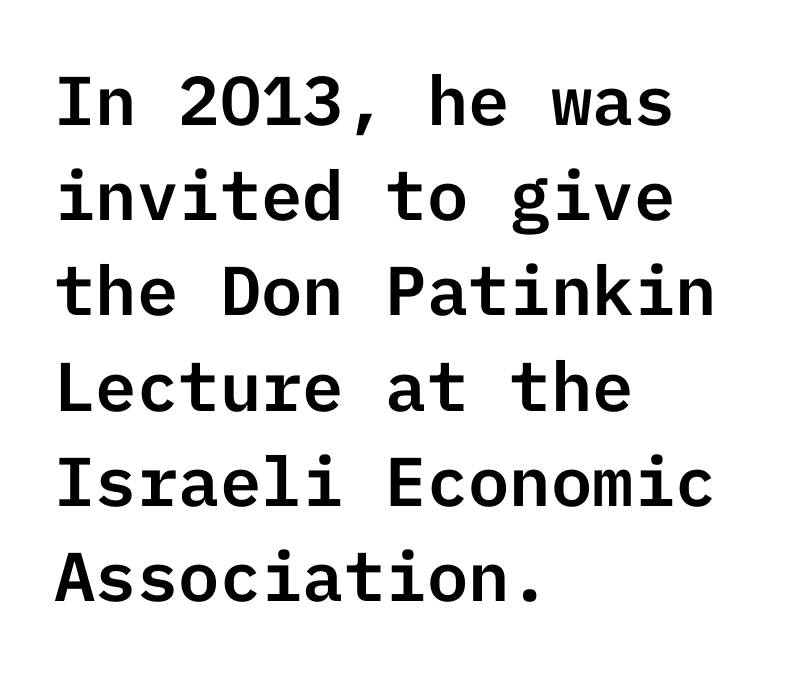
The image shows 69 px sans-serif type, upright; set left-aligned, normal line spacing (1.38x), normal letter spacing, not underlined; low stroke contrast and a medium x-height.
